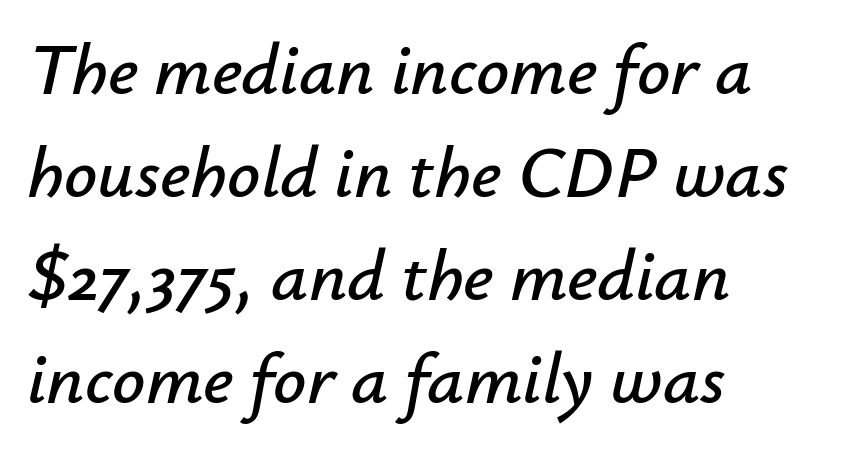
Q: Is the text italic (slanted)? A: Yes, it leans right by about 12 degrees.
Q: Is the text underlined? A: No.
Q: How is the paragraph aligned? A: Left-aligned.
Q: Is the spacing between letters normal or unusually wide? A: Normal.
Q: Is the spacing between lines tight, normal or loose? A: Normal.
Q: Width (condensed, normal, or wide)? A: Normal.
Q: Stroke contrast? A: Low.
Q: x-height? A: Small.
Q: Monospaced? A: No.
